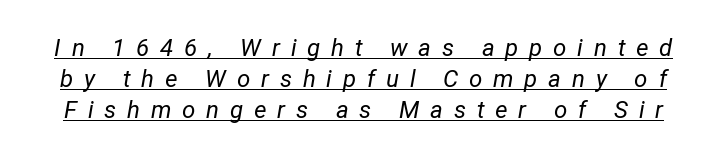
The rendering uses the underline text-decoration. Heft: none added — not bold. The letters are slanted; this is an italic face. Whoever set this chose a conventional vertical rhythm. Between one letter and the next there's a generous, obvious gap.
